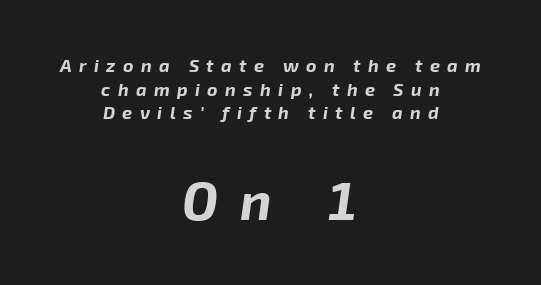
The image shows 53 px bold type, italic (leaning right); set centered, normal line spacing (1.31x), unusually wide letter spacing (+0.41 em), not underlined; the second (bottom) block is 2.94x larger; low stroke contrast and a medium x-height.
